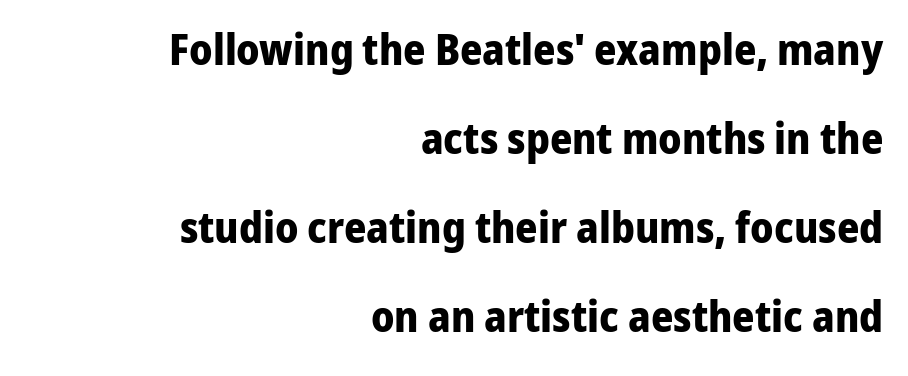
{"serif": "no", "italic": "no", "bold": "yes", "weight": "bold", "width": "normal", "stroke_contrast": "low", "x_height": "medium", "monospaced": "no", "underline": "no", "align": "right", "line_spacing": "loose", "line_spacing_ratio": 2.07, "letter_spacing": "normal", "letter_spacing_em": 0.0, "glyph_px": 43}
